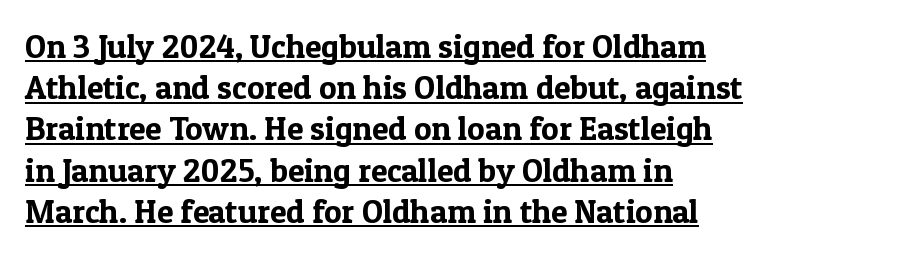
{"serif": "yes", "italic": "no", "width": "normal", "x_height": "medium", "monospaced": "no", "underline": "yes", "align": "left", "line_spacing": "normal", "line_spacing_ratio": 1.25, "letter_spacing": "normal", "letter_spacing_em": 0.0, "glyph_px": 33}
